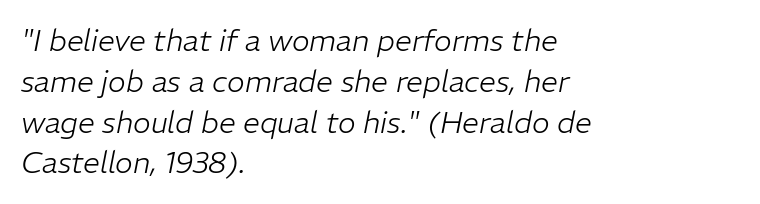
Q: Is the text bold? A: No.
Q: Is the text italic (slanted)? A: Yes, it leans right by about 11 degrees.
Q: Is the text underlined? A: No.
Q: How is the paragraph aligned? A: Left-aligned.
Q: Is the spacing between letters normal or unusually wide? A: Normal.
Q: Is the spacing between lines tight, normal or loose? A: Normal.
Q: Width (condensed, normal, or wide)? A: Normal.
Q: Stroke contrast? A: Low.
Q: x-height? A: Medium.
Q: Monospaced? A: No.
